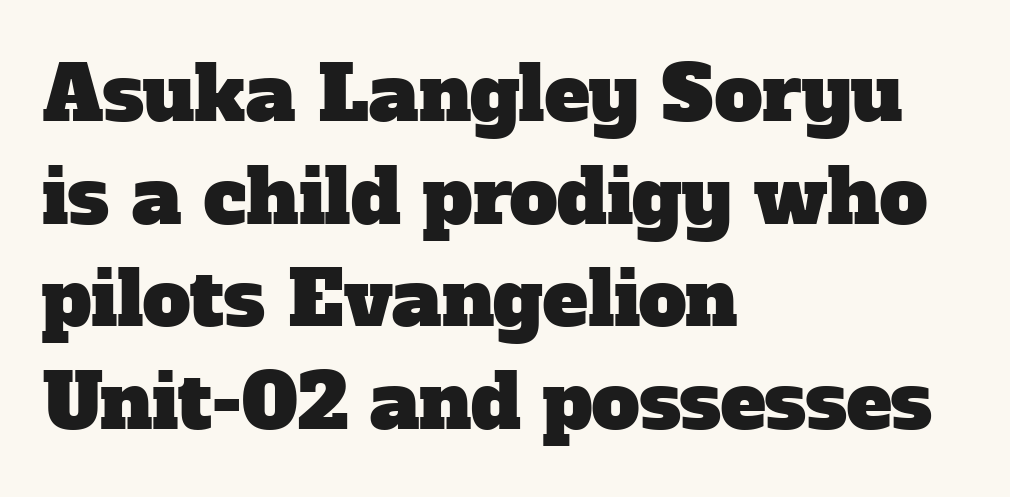
{"serif": "yes", "width": "normal", "stroke_contrast": "low", "x_height": "medium", "monospaced": "no", "underline": "no", "align": "left", "line_spacing": "normal", "line_spacing_ratio": 1.35, "letter_spacing": "normal", "letter_spacing_em": 0.0, "glyph_px": 76}
